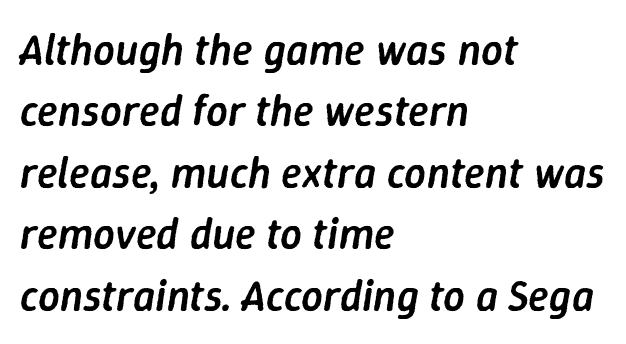
{"italic": "yes", "lean": "right", "slant_degrees": 9, "bold": "semi", "weight": "semibold", "width": "normal", "stroke_contrast": "low", "x_height": "medium", "monospaced": "no", "underline": "no", "align": "left", "line_spacing": "normal", "line_spacing_ratio": 1.43, "letter_spacing": "normal", "letter_spacing_em": 0.0, "glyph_px": 43}
